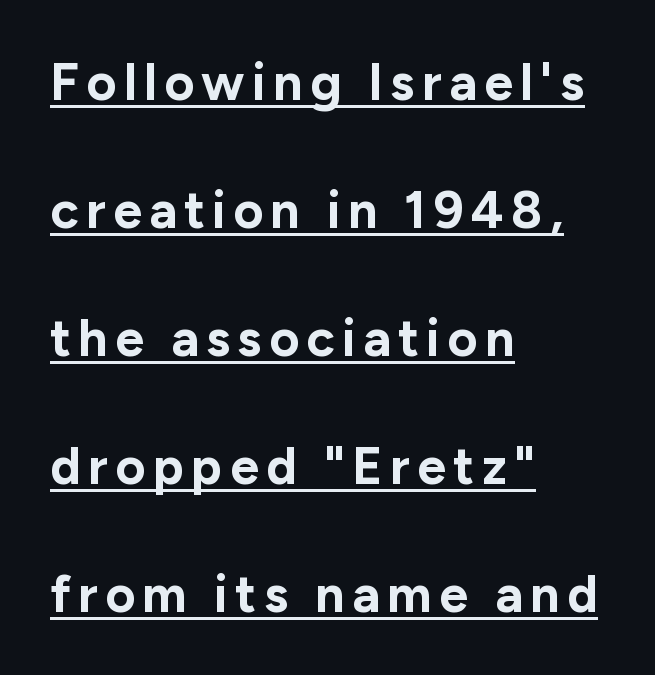
Q: Is the text bold? A: Yes.
Q: Is the text italic (slanted)? A: No, it is upright.
Q: Is the typeface a serif or a sans-serif typeface? A: Sans-serif.
Q: Is the text underlined? A: Yes.
Q: How is the paragraph aligned? A: Left-aligned.
Q: Is the spacing between lines tight, normal or loose? A: Loose.
Q: Width (condensed, normal, or wide)? A: Normal.
Q: Stroke contrast? A: Low.
Q: x-height? A: Medium.
Q: Monospaced? A: No.
